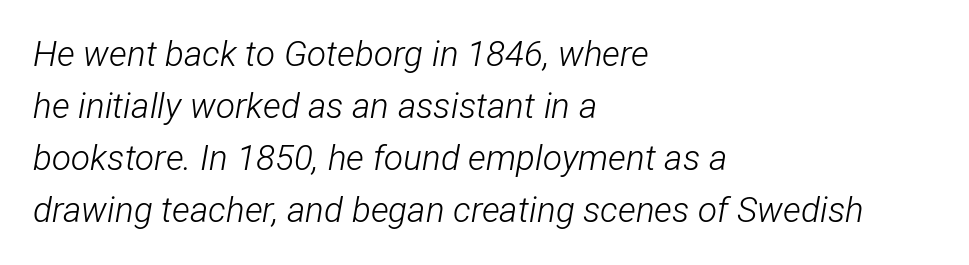
Q: Is the text bold? A: No.
Q: Is the text italic (slanted)? A: Yes, it leans right by about 12 degrees.
Q: Is the text underlined? A: No.
Q: How is the paragraph aligned? A: Left-aligned.
Q: Is the spacing between letters normal or unusually wide? A: Normal.
Q: Is the spacing between lines tight, normal or loose? A: Normal.
Q: Width (condensed, normal, or wide)? A: Condensed.
Q: Stroke contrast? A: Low.
Q: x-height? A: Medium.
Q: Monospaced? A: No.
